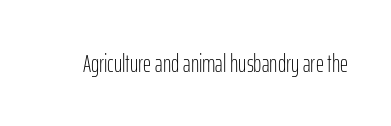
{"italic": "no", "bold": "no", "underline": "no", "letter_spacing": "normal", "letter_spacing_em": 0.0, "glyph_px": 25}
